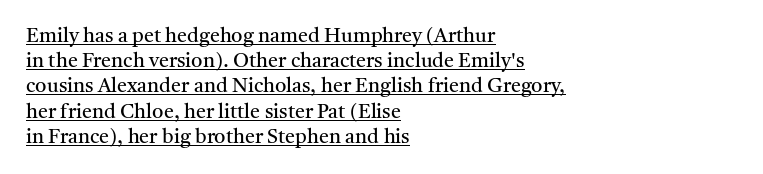
Q: Is the text bold? A: No.
Q: Is the text italic (slanted)? A: No, it is upright.
Q: Is the text underlined? A: Yes.
Q: How is the paragraph aligned? A: Left-aligned.
Q: Is the spacing between letters normal or unusually wide? A: Normal.
Q: Is the spacing between lines tight, normal or loose? A: Normal.
